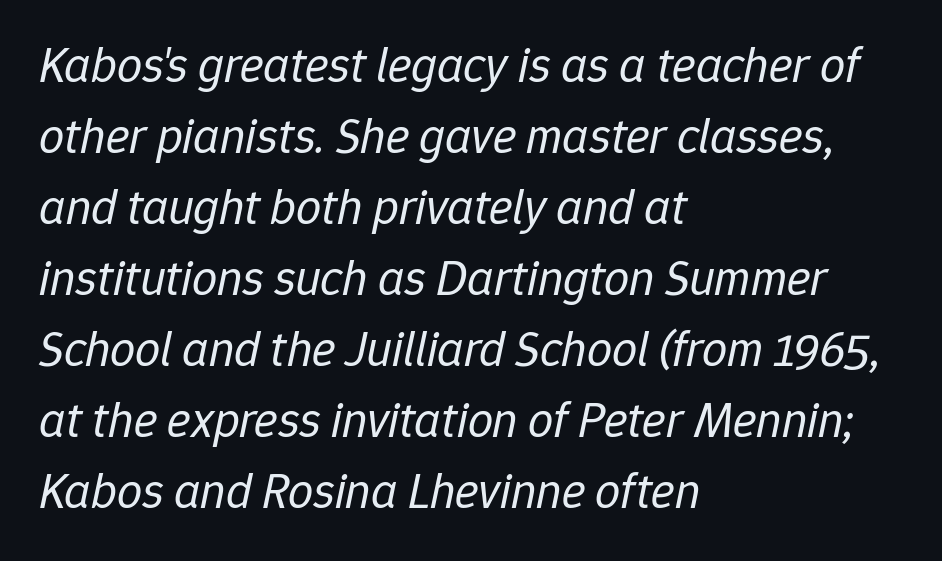
Q: Is the text bold? A: No.
Q: Is the text italic (slanted)? A: Yes, it leans right by about 12 degrees.
Q: Is the text underlined? A: No.
Q: How is the paragraph aligned? A: Left-aligned.
Q: Is the spacing between letters normal or unusually wide? A: Normal.
Q: Is the spacing between lines tight, normal or loose? A: Normal.
Q: Width (condensed, normal, or wide)? A: Normal.
Q: Stroke contrast? A: Low.
Q: x-height? A: Medium.
Q: Monospaced? A: No.
